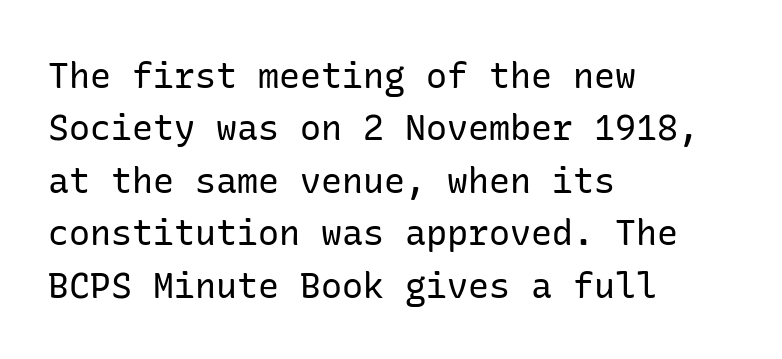
Q: Is the text bold? A: No.
Q: Is the text italic (slanted)? A: No, it is upright.
Q: Is the typeface a serif or a sans-serif typeface? A: Sans-serif.
Q: Is the text underlined? A: No.
Q: How is the paragraph aligned? A: Left-aligned.
Q: Is the spacing between letters normal or unusually wide? A: Normal.
Q: Is the spacing between lines tight, normal or loose? A: Normal.
Q: Width (condensed, normal, or wide)? A: Normal.
Q: Stroke contrast? A: Low.
Q: x-height? A: Medium.
